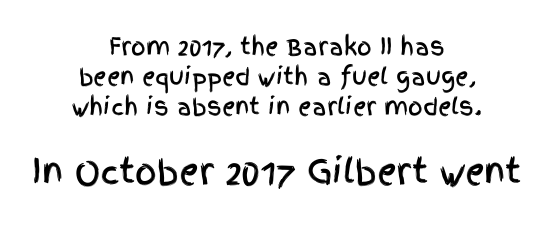
Q: Is the text italic (slanted)? A: No, it is upright.
Q: Is the typeface a serif or a sans-serif typeface? A: Sans-serif.
Q: Is the text underlined? A: No.
Q: How is the paragraph aligned? A: Centered.
Q: Is the spacing between letters normal or unusually wide? A: Normal.
Q: Is the spacing between lines tight, normal or loose? A: Normal.
Q: Which block of text is set in a larger size, the first (top) or the second (bottom)? A: The second (bottom) one.
Q: Width (condensed, normal, or wide)? A: Condensed.
Q: x-height? A: Large.
Q: Monospaced? A: No.
